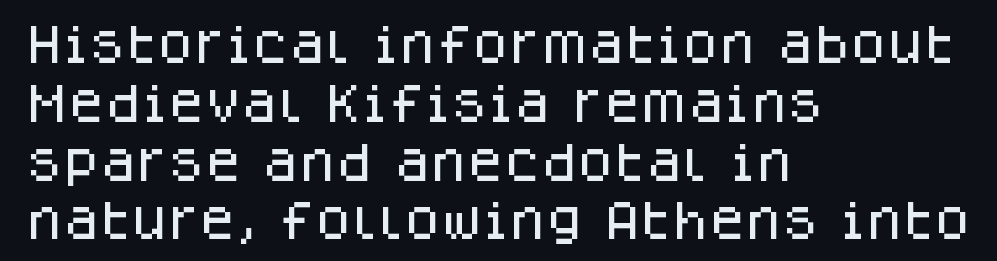
The foot of each line stays bare and open. Letter spacing: default. All the whitespace from short lines collects on the right. It's the straight-up-and-down kind of type.
